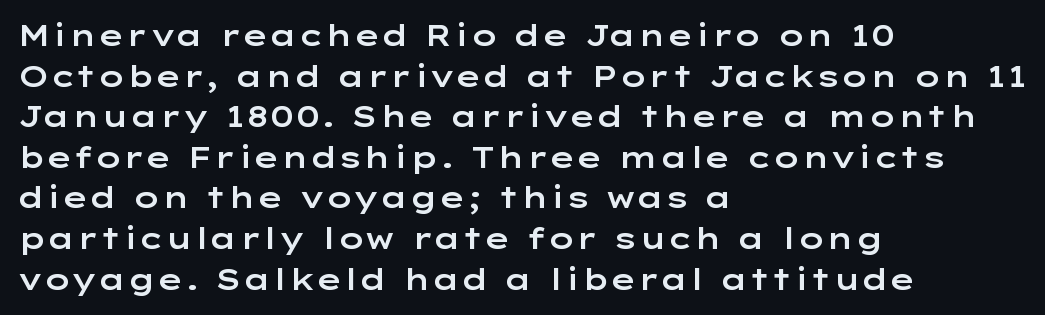
The lettering holds an erect, upright posture throughout. Summary of vertical rhythm: regular, with standard interline spacing. Does the copy run flush right? No — it runs flush left. The passage shown is not underscored anywhere.
